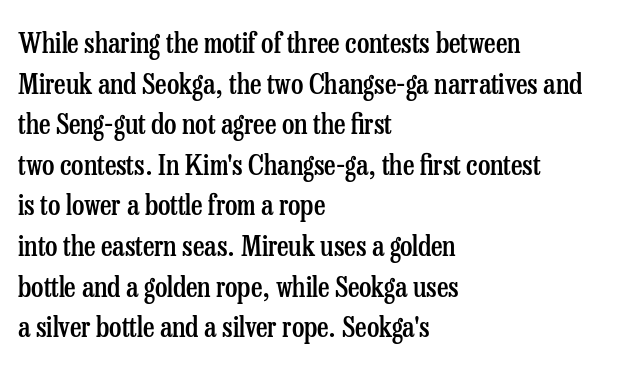
Q: Is the text bold? A: Semi-bold.
Q: Is the text italic (slanted)? A: No, it is upright.
Q: Is the typeface a serif or a sans-serif typeface? A: Serif.
Q: Is the text underlined? A: No.
Q: How is the paragraph aligned? A: Left-aligned.
Q: Is the spacing between letters normal or unusually wide? A: Normal.
Q: Is the spacing between lines tight, normal or loose? A: Normal.
Q: Width (condensed, normal, or wide)? A: Condensed.
Q: Stroke contrast? A: Low.
Q: x-height? A: Medium.
Q: Monospaced? A: No.
